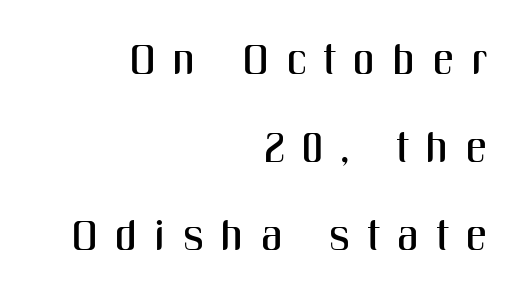
{"serif": "no", "italic": "no", "width": "condensed", "stroke_contrast": "medium", "x_height": "medium", "monospaced": "no", "underline": "no", "align": "right", "line_spacing": "loose", "line_spacing_ratio": 2.1, "letter_spacing": "wide", "letter_spacing_em": 0.42, "glyph_px": 42}
